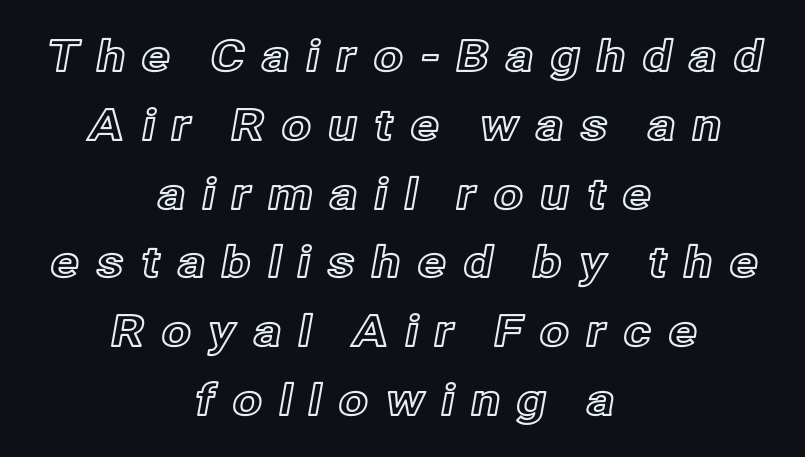
Q: Is the text italic (slanted)? A: Yes.
Q: Is the text underlined? A: No.
Q: How is the paragraph aligned? A: Centered.
Q: Is the spacing between letters normal or unusually wide? A: Unusually wide.
Q: Is the spacing between lines tight, normal or loose? A: Normal.
Q: Width (condensed, normal, or wide)? A: Normal.
Q: x-height? A: Medium.
Q: Monospaced? A: No.
